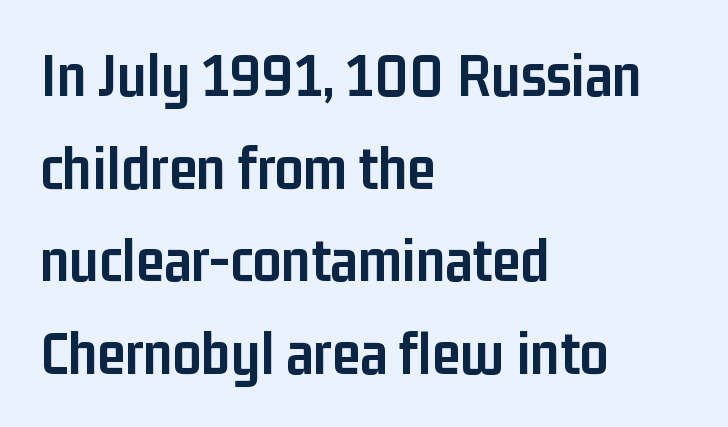
{"serif": "no", "italic": "no", "bold": "yes", "weight": "semibold", "width": "condensed", "stroke_contrast": "low", "x_height": "medium", "monospaced": "no", "underline": "no", "align": "left", "line_spacing": "normal", "line_spacing_ratio": 1.47, "letter_spacing": "normal", "letter_spacing_em": 0.0, "glyph_px": 63}
